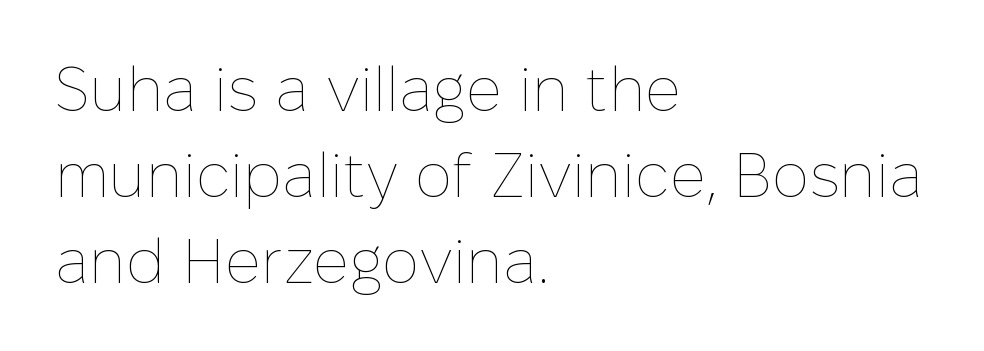
Q: Is the text bold? A: No.
Q: Is the text italic (slanted)? A: No, it is upright.
Q: Is the text underlined? A: No.
Q: How is the paragraph aligned? A: Left-aligned.
Q: Is the spacing between letters normal or unusually wide? A: Normal.
Q: Is the spacing between lines tight, normal or loose? A: Normal.
Q: Width (condensed, normal, or wide)? A: Normal.
Q: Stroke contrast? A: Low.
Q: x-height? A: Medium.
Q: Monospaced? A: No.
